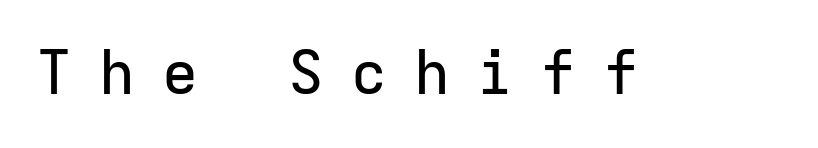
No italicization has been applied; the sample stays upright. Letter spacing: wide. Examine the stroke ends and you'll find no serifs. Fixed-width glyphs throughout — classic coding-font behaviour. Clear beneath every line of the passage.
